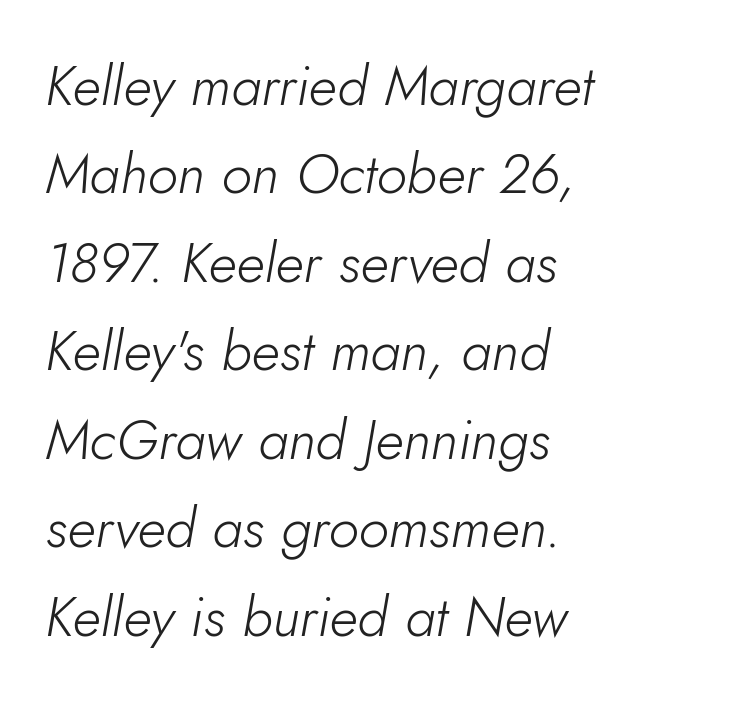
The image shows 56 px light type, italic (leaning right); set left-aligned, normal line spacing (1.58x), normal letter spacing, not underlined; low stroke contrast and a small x-height.
